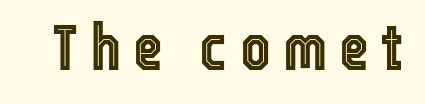
Q: Is the text italic (slanted)? A: No, it is upright.
Q: Is the text underlined? A: No.
Q: Width (condensed, normal, or wide)? A: Condensed.
Q: x-height? A: Medium.
Q: Monospaced? A: No.
